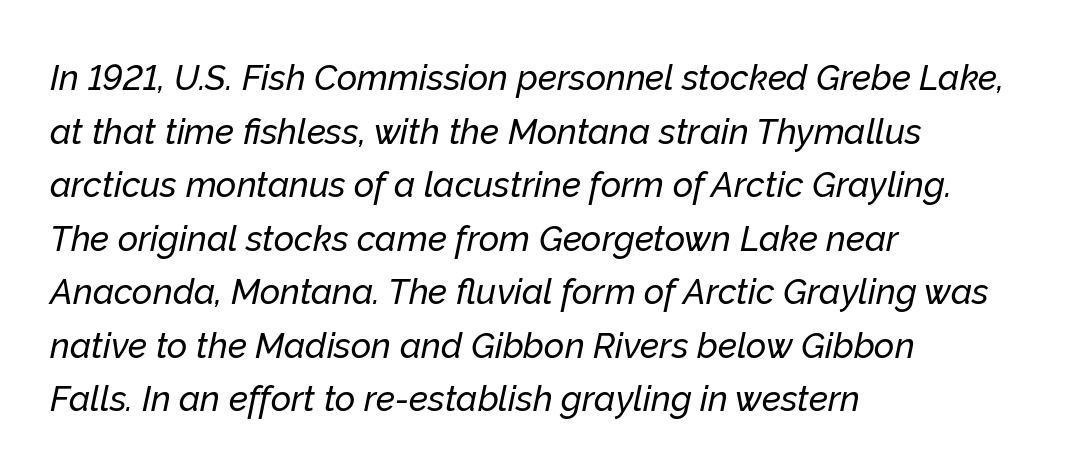
The image shows 35 px text type, italic (leaning right); set left-aligned, normal line spacing (1.53x), normal letter spacing, not underlined; low stroke contrast and a medium x-height.
